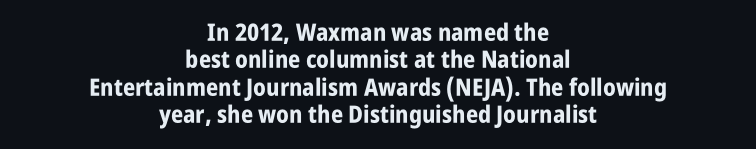
Typographic density is high because the face is bold. Every character sits straight up, as roman type does. Interline gaps are noticeably narrow in this sample. This rendering uses center alignment, leaving both contours irregular but symmetric. Unmarked baselines from the first word to the last. Tracking here is standard; glyphs follow each other at the usual distance.
